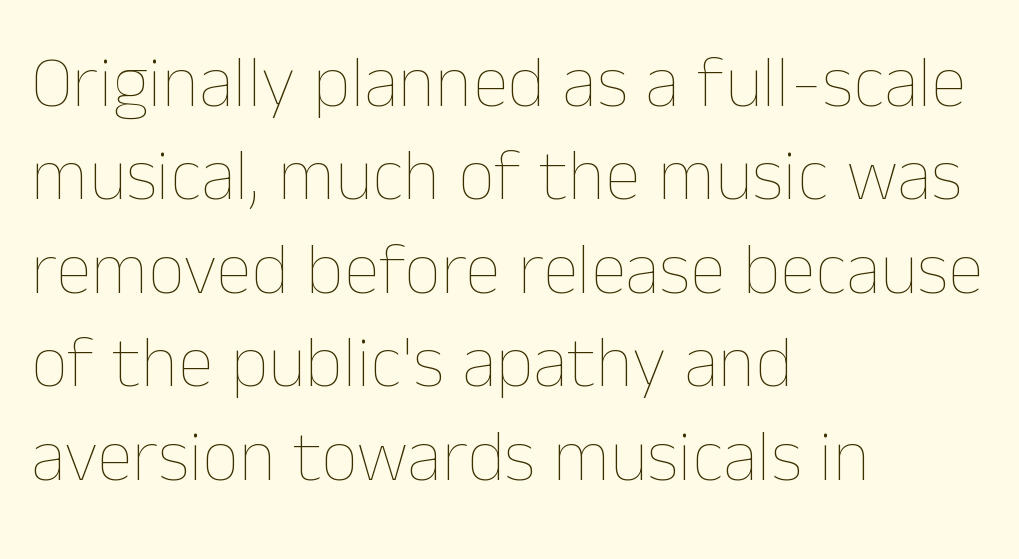
Q: Is the text bold? A: No.
Q: Is the text italic (slanted)? A: No, it is upright.
Q: Is the text underlined? A: No.
Q: How is the paragraph aligned? A: Left-aligned.
Q: Is the spacing between letters normal or unusually wide? A: Normal.
Q: Is the spacing between lines tight, normal or loose? A: Normal.
Q: Width (condensed, normal, or wide)? A: Normal.
Q: Stroke contrast? A: Low.
Q: x-height? A: Medium.
Q: Monospaced? A: No.
